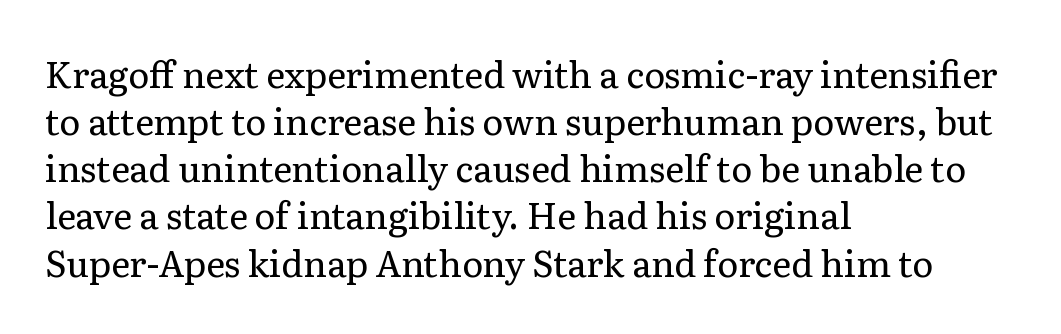
Proportional: the letters do not fall into vertical columns. Leading: standard. The type family on display is of the serif kind. You can tell it's not italic because the verticals are truly vertical. Descender tails drop into unmarked territory. No chunkiness to these letters — they're not bold.
